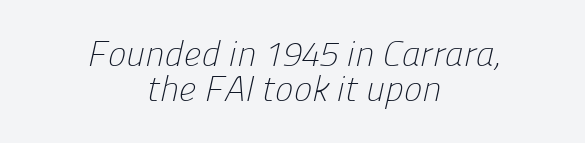
The image shows 35 px light sans-serif type; set centered, tight line spacing (1.01x), normal letter spacing, not underlined; low stroke contrast and a medium x-height.
